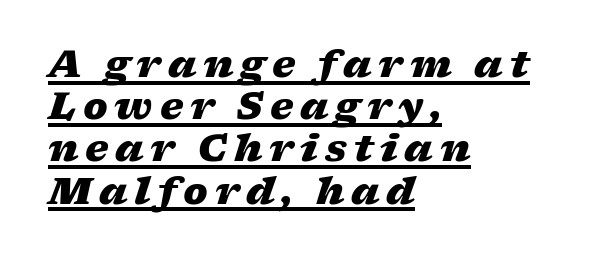
The image shows 37 px heavy, wide type, italic (leaning right); set left-aligned, tight line spacing (1.14x), underlined; low stroke contrast and a medium x-height.
